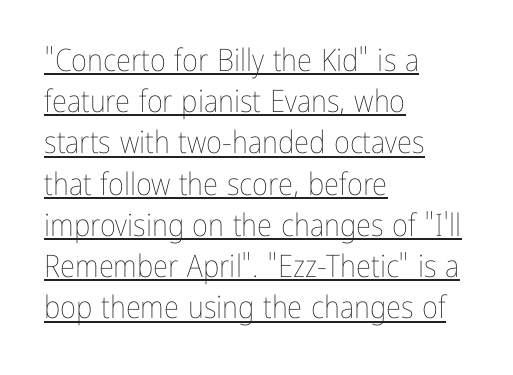
The lines in this sample share a left origin and differ only in where they stop. Summary of weight: not heavy and not bold. A normal amount of white space separates one row of letters from the next. The lettering is marked with a stroke running underneath it.
